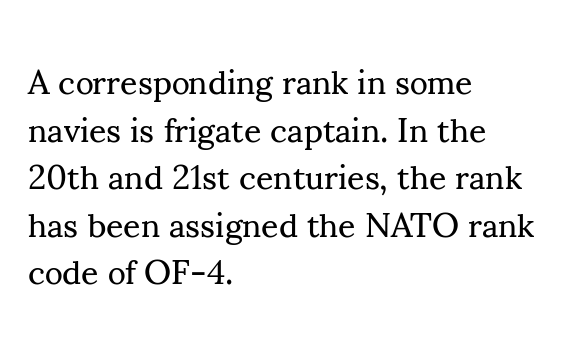
The rendering uses a moderate line-height, typical for paragraphs. The rendering anchors every line to the left-hand side. Beneath every word, the page is bare. Ordinary non-slanted type is in use. Check where the strokes stop: tiny serifs finish them off.
